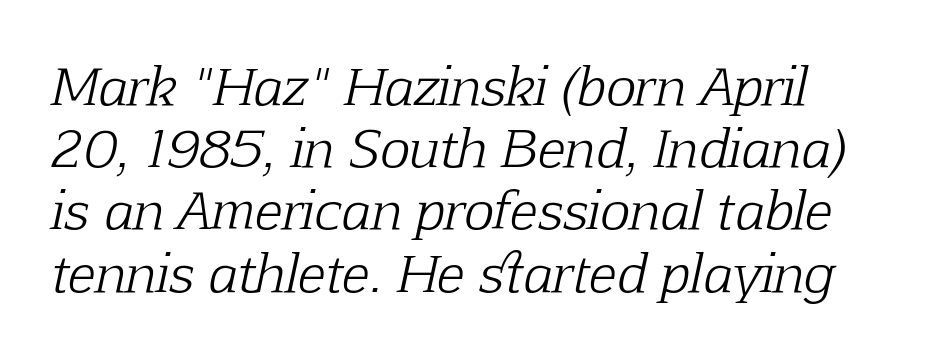
{"serif": "yes", "italic": "yes", "lean": "right", "slant_degrees": 12, "bold": "no", "weight": "light", "width": "normal", "stroke_contrast": "low", "x_height": "medium", "monospaced": "no", "underline": "no", "line_spacing_ratio": 1.22, "letter_spacing": "normal", "letter_spacing_em": 0.0, "glyph_px": 51}
